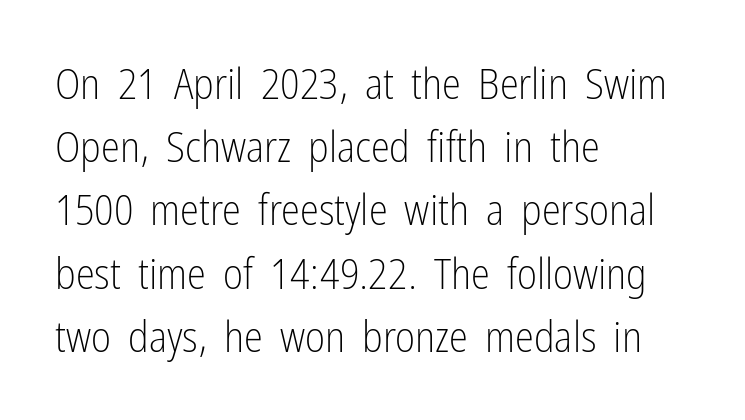
Q: Is the text bold? A: No.
Q: Is the text italic (slanted)? A: No, it is upright.
Q: Is the typeface a serif or a sans-serif typeface? A: Sans-serif.
Q: Is the text underlined? A: No.
Q: How is the paragraph aligned? A: Left-aligned.
Q: Is the spacing between letters normal or unusually wide? A: Normal.
Q: Is the spacing between lines tight, normal or loose? A: Normal.
Q: Width (condensed, normal, or wide)? A: Condensed.
Q: Stroke contrast? A: Low.
Q: x-height? A: Medium.
Q: Monospaced? A: No.
